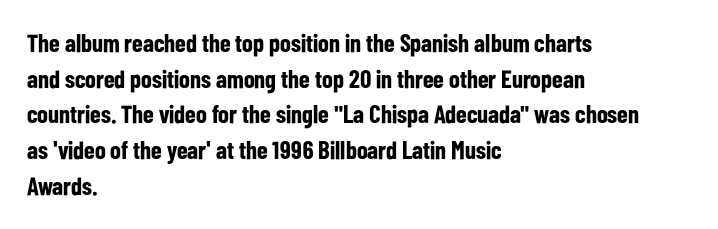
The image shows 25 px bold type, upright; set left-aligned, normal line spacing (1.43x), normal letter spacing, not underlined.
